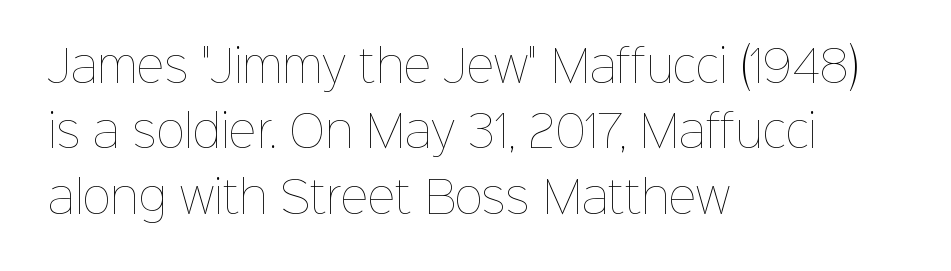
The image shows 43 px thin type, upright; set left-aligned, normal line spacing (1.52x), normal letter spacing, not underlined; low stroke contrast and a medium x-height.
